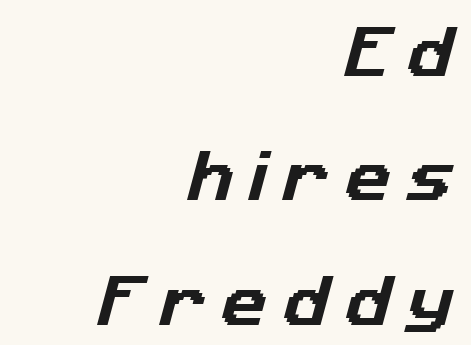
Q: Is the typeface a serif or a sans-serif typeface? A: Sans-serif.
Q: Is the text underlined? A: No.
Q: How is the paragraph aligned? A: Right-aligned.
Q: Is the spacing between letters normal or unusually wide? A: Unusually wide.
Q: Is the spacing between lines tight, normal or loose? A: Loose.
Q: Width (condensed, normal, or wide)? A: Normal.
Q: Stroke contrast? A: Low.
Q: x-height? A: Medium.
Q: Monospaced? A: No.
